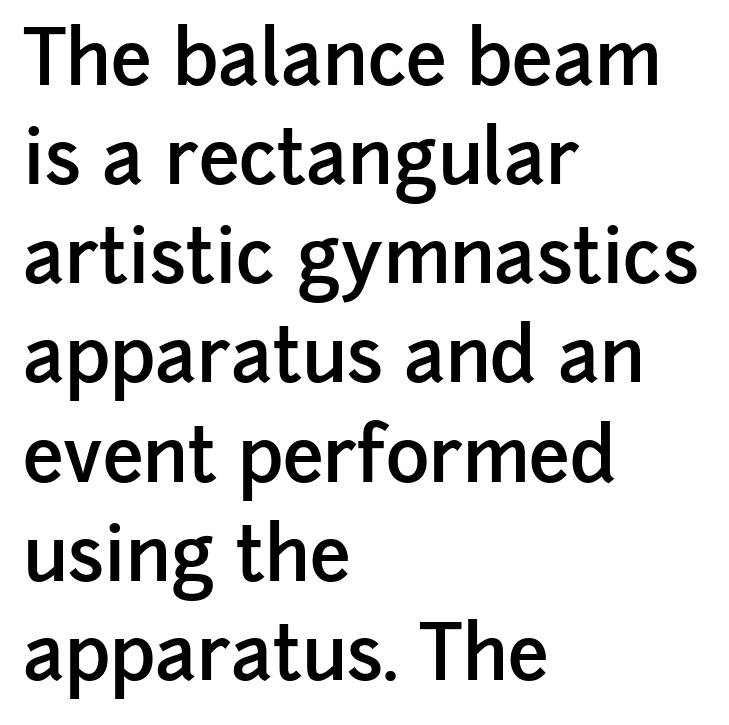
{"serif": "no", "italic": "no", "bold": "semi", "weight": "semibold", "width": "normal", "stroke_contrast": "low", "x_height": "medium", "monospaced": "no", "underline": "no", "align": "left", "line_spacing": "normal", "line_spacing_ratio": 1.34, "letter_spacing": "normal", "letter_spacing_em": 0.0, "glyph_px": 74}
